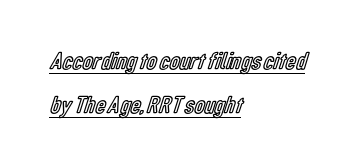
A typesetter would call this zero additional tracking. The rendered words wear a rule along their underside. Caption: multi-line text, flush left, ragged right.
